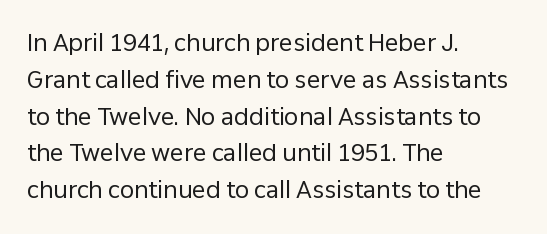
{"italic": "no", "bold": "no", "underline": "no", "align": "left", "line_spacing": "normal", "line_spacing_ratio": 1.6, "letter_spacing": "normal", "letter_spacing_em": 0.0, "glyph_px": 23}
